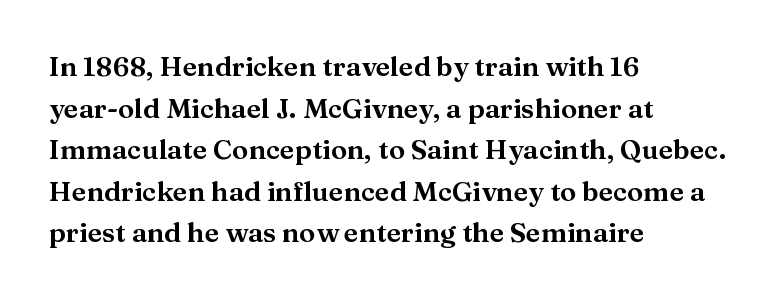
Q: Is the text italic (slanted)? A: No, it is upright.
Q: Is the text underlined? A: No.
Q: How is the paragraph aligned? A: Left-aligned.
Q: Is the spacing between letters normal or unusually wide? A: Normal.
Q: Is the spacing between lines tight, normal or loose? A: Normal.
